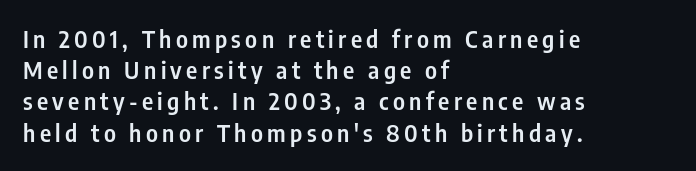
This rendering features lettering with no underline. If you drew a ruler down the left edge, every line would touch it. Bold? Not quite — semibold, heavier than regular but stopping short. Vertically, the passage feels balanced, rows spaced as you'd expect.
